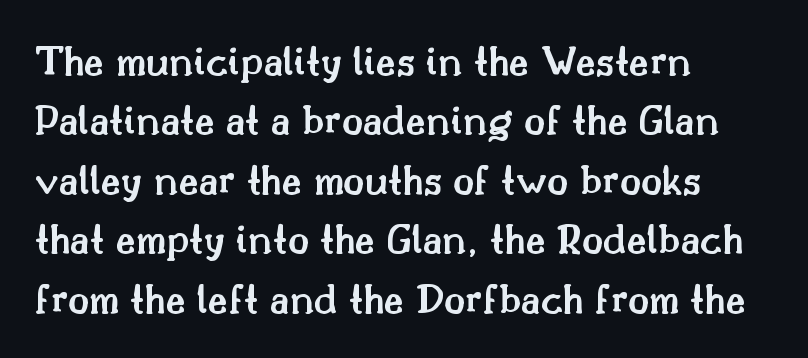
The image shows 44 px semibold serif type, upright; set left-aligned, normal line spacing (1.35x), normal letter spacing, not underlined; medium stroke contrast and a small x-height.
